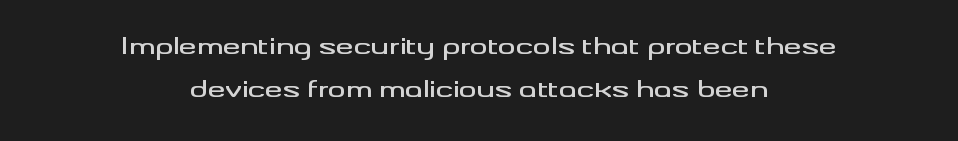
Q: Is the text italic (slanted)? A: No, it is upright.
Q: Is the text underlined? A: No.
Q: How is the paragraph aligned? A: Centered.
Q: Is the spacing between letters normal or unusually wide? A: Normal.
Q: Is the spacing between lines tight, normal or loose? A: Loose.
